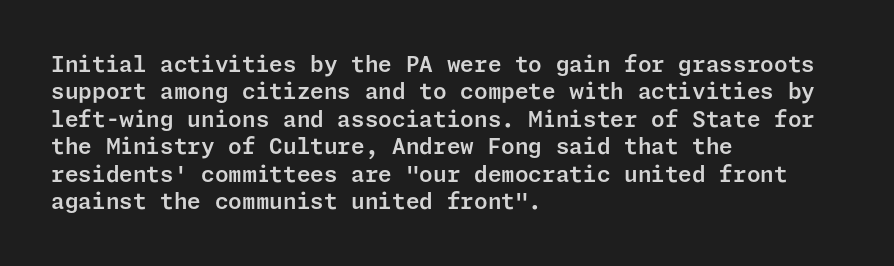
Q: Is the text italic (slanted)? A: No, it is upright.
Q: Is the text underlined? A: No.
Q: How is the paragraph aligned? A: Left-aligned.
Q: Is the spacing between letters normal or unusually wide? A: Normal.
Q: Is the spacing between lines tight, normal or loose? A: Normal.
